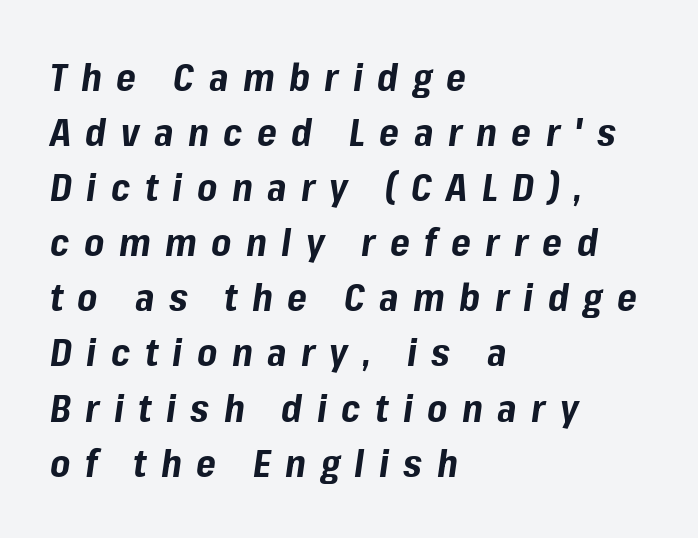
{"italic": "yes", "lean": "right", "slant_degrees": 8, "bold": "yes", "weight": "bold", "width": "normal", "stroke_contrast": "low", "x_height": "medium", "monospaced": "no", "underline": "no", "align": "left", "line_spacing": "normal", "line_spacing_ratio": 1.45, "letter_spacing": "wide", "letter_spacing_em": 0.38, "glyph_px": 38}
